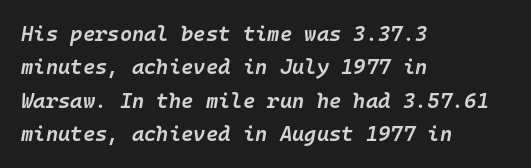
Q: Is the text bold? A: Semi-bold.
Q: Is the text italic (slanted)? A: Yes, it leans right by about 10 degrees.
Q: Is the text underlined? A: No.
Q: How is the paragraph aligned? A: Left-aligned.
Q: Is the spacing between letters normal or unusually wide? A: Normal.
Q: Is the spacing between lines tight, normal or loose? A: Normal.
